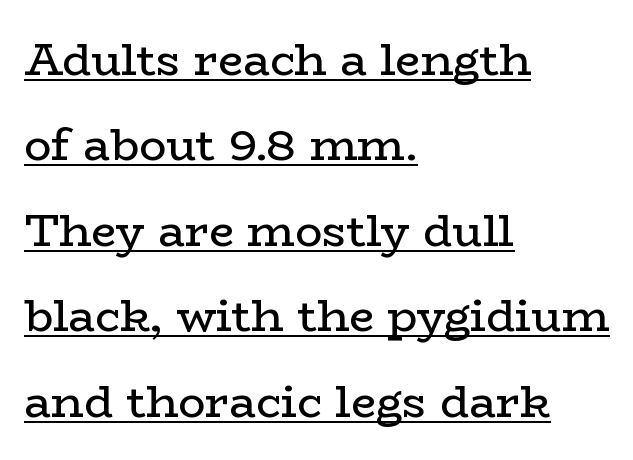
{"serif": "yes", "italic": "no", "bold": "no", "weight": "regular", "width": "wide", "stroke_contrast": "low", "x_height": "medium", "monospaced": "no", "underline": "yes", "align": "left", "line_spacing": "loose", "line_spacing_ratio": 1.9, "letter_spacing": "normal", "letter_spacing_em": 0.0, "glyph_px": 45}
